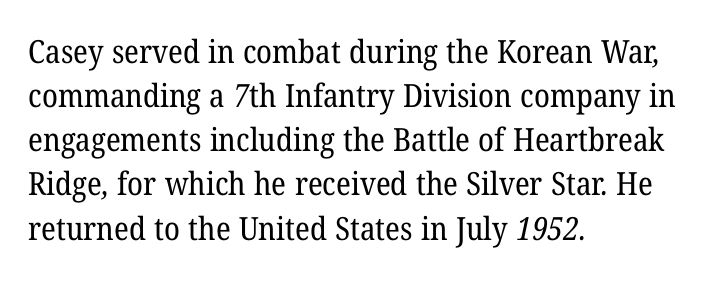
{"serif": "yes", "bold": "no", "weight": "regular", "width": "normal", "stroke_contrast": "low", "x_height": "medium", "monospaced": "no", "underline": "no", "align": "left", "line_spacing": "normal", "line_spacing_ratio": 1.38, "letter_spacing": "normal", "letter_spacing_em": 0.0, "glyph_px": 32}
